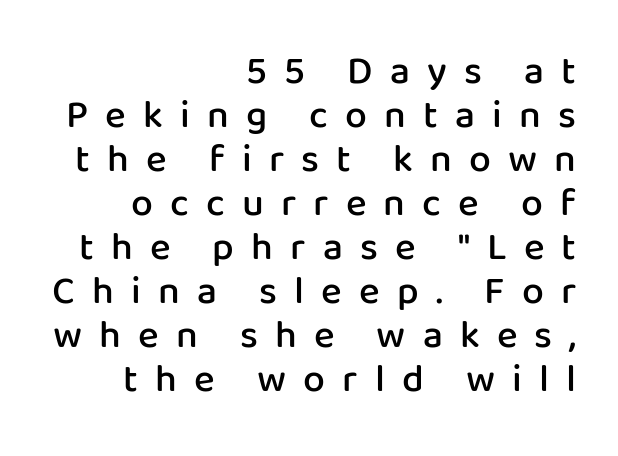
{"serif": "no", "italic": "no", "bold": "semi", "weight": "semibold", "width": "normal", "stroke_contrast": "low", "x_height": "medium", "monospaced": "no", "underline": "no", "align": "right", "line_spacing": "tight", "line_spacing_ratio": 1.13, "letter_spacing": "wide", "letter_spacing_em": 0.44, "glyph_px": 39}
